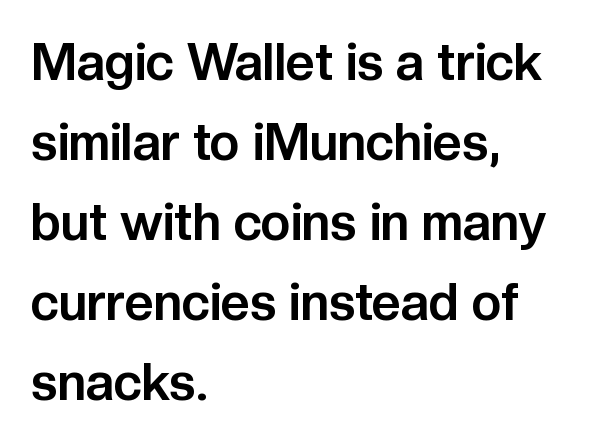
Visually the block forms a straight wall on the left and a jagged coastline on the right. Plain, unruled lines of type. These lines are rendered in a variable-pitch font. The gaps between neighbouring characters are ordinary and unremarkable. Horizontal bands of white between lines are of average thickness.
